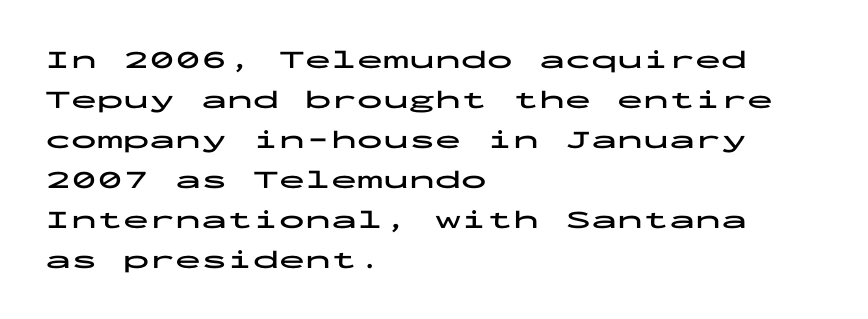
The letterforms sit shoulder to shoulder at normal distance. If you measured baseline to baseline, you'd find a middling distance. The specimen omits any rule beneath the text block's lines. These lines stack with their left ends in a neat column.
